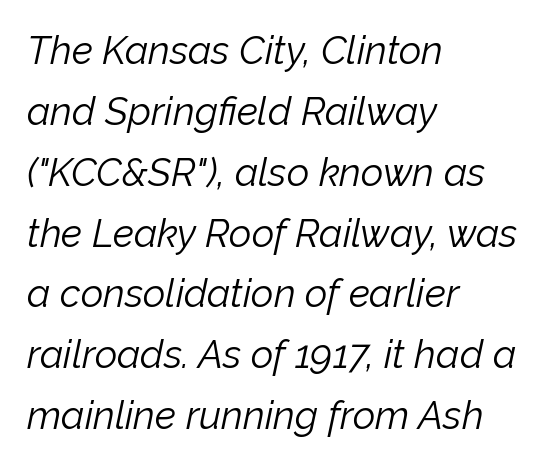
{"italic": "yes", "lean": "right", "slant_degrees": 12, "bold": "no", "weight": "light", "width": "normal", "stroke_contrast": "low", "x_height": "medium", "monospaced": "no", "underline": "no", "align": "left", "line_spacing": "normal", "line_spacing_ratio": 1.56, "letter_spacing": "normal", "letter_spacing_em": 0.0, "glyph_px": 39}
